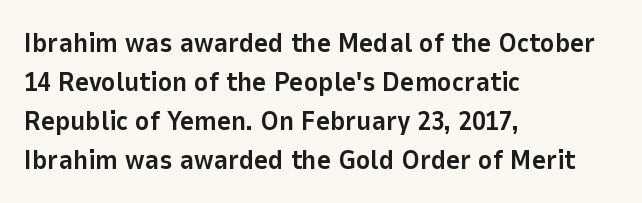
Q: Is the text bold? A: Yes.
Q: Is the text italic (slanted)? A: No, it is upright.
Q: Is the text underlined? A: No.
Q: How is the paragraph aligned? A: Left-aligned.
Q: Is the spacing between letters normal or unusually wide? A: Normal.
Q: Is the spacing between lines tight, normal or loose? A: Normal.
